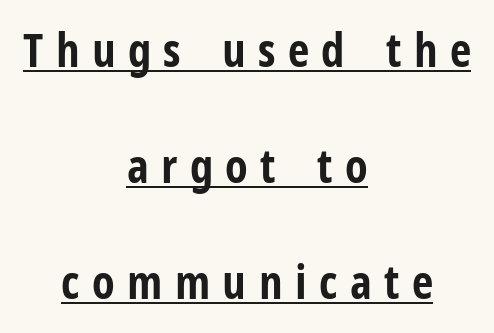
The image shows 47 px bold, condensed sans-serif type, upright; set centered, loose line spacing (2.47x), unusually wide letter spacing (+0.26 em), underlined; low stroke contrast and a medium x-height.
